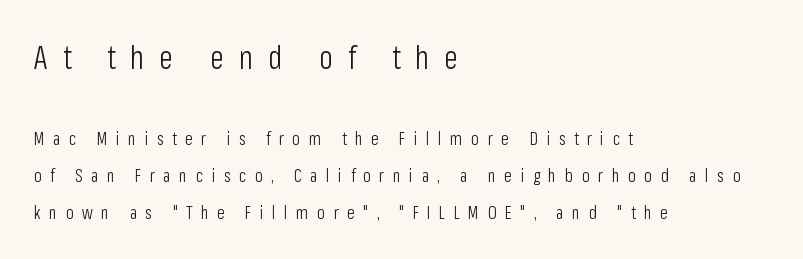
The image shows 32 px light, condensed sans-serif type, upright; set left-aligned, loose line spacing (2.05x), unusually wide letter spacing (+0.47 em), not underlined; the first (top) block is 1.78x larger; low stroke contrast and a medium x-height.
